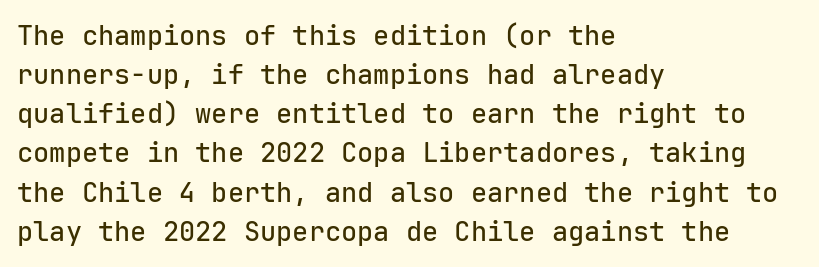
Evenly set lines give the paragraph a standard silhouette. What stands out about the letter spacing? Nothing — it is the standard amount. Glance below the letters and you will spot only blank space. The compositor pushed each line to the left boundary. The axis of the letterforms is exactly vertical.
